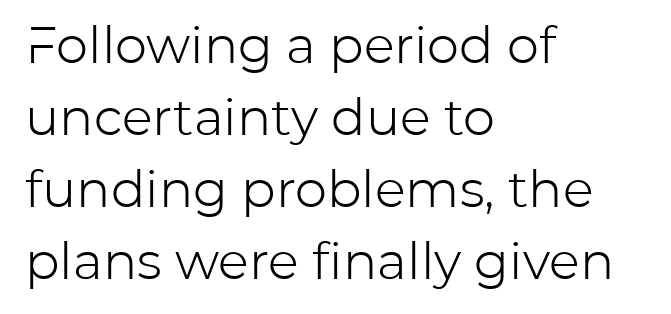
{"serif": "no", "italic": "no", "bold": "no", "weight": "light", "width": "normal", "stroke_contrast": "low", "x_height": "medium", "monospaced": "no", "underline": "no", "align": "left", "line_spacing": "normal", "line_spacing_ratio": 1.41, "letter_spacing": "normal", "letter_spacing_em": 0.0, "glyph_px": 51}
